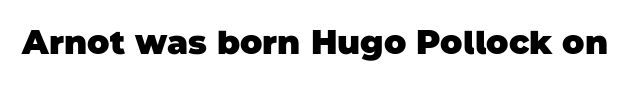
Underlining? Definitely not there. How heavy is the stroke? Heavy — this is a bold. Looks like regular typesetting: each glyph gets only the width it needs. Words appear dense and cohesive because spacing is normal. Note: no serifs on the glyphs.
